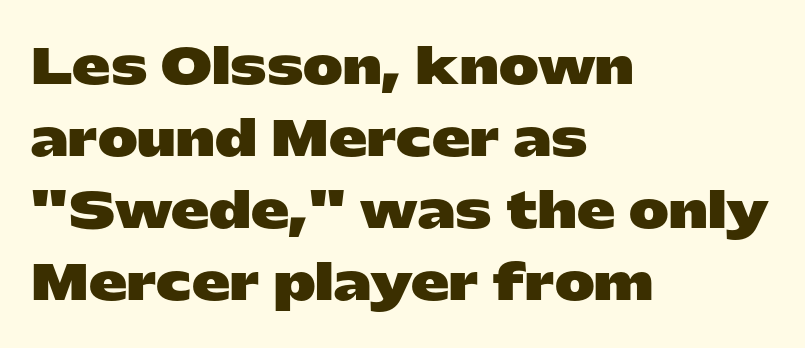
The image shows 48 px heavy, wide sans-serif type, upright; set left-aligned, normal line spacing (1.5x), normal letter spacing, not underlined; low stroke contrast and a medium x-height.
